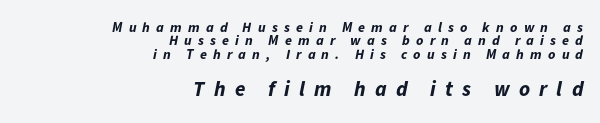
{"italic": "yes", "lean": "right", "slant_degrees": 11, "bold": "yes", "underline": "no", "align": "right", "line_spacing": "tight", "line_spacing_ratio": 0.96, "letter_spacing": "wide", "letter_spacing_em": 0.44, "larger_block": "second", "size_ratio": 1.5, "glyph_px": 21}
